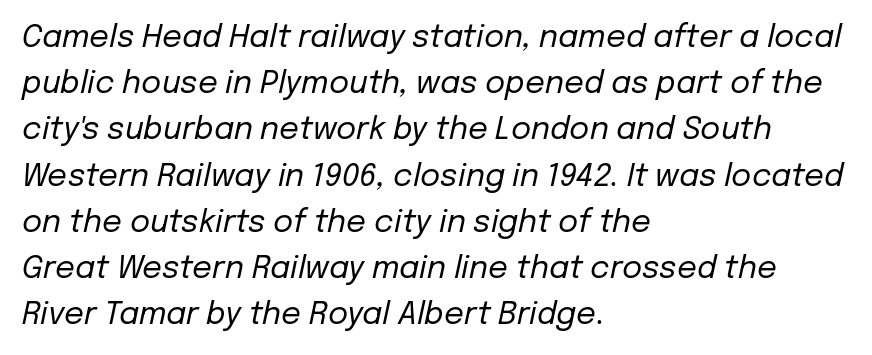
Q: Is the text bold? A: No.
Q: Is the text italic (slanted)? A: Yes, it leans right by about 12 degrees.
Q: Is the text underlined? A: No.
Q: How is the paragraph aligned? A: Left-aligned.
Q: Is the spacing between letters normal or unusually wide? A: Normal.
Q: Is the spacing between lines tight, normal or loose? A: Normal.
Q: Width (condensed, normal, or wide)? A: Normal.
Q: Stroke contrast? A: Low.
Q: x-height? A: Medium.
Q: Monospaced? A: No.
